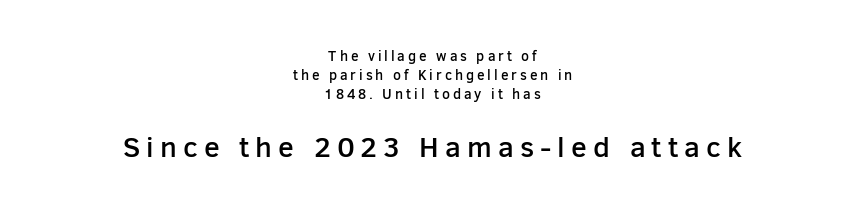
Q: Is the text bold? A: Semi-bold.
Q: Is the text italic (slanted)? A: No, it is upright.
Q: Is the typeface a serif or a sans-serif typeface? A: Sans-serif.
Q: Is the text underlined? A: No.
Q: How is the paragraph aligned? A: Centered.
Q: Is the spacing between letters normal or unusually wide? A: Unusually wide.
Q: Is the spacing between lines tight, normal or loose? A: Normal.
Q: Which block of text is set in a larger size, the first (top) or the second (bottom)? A: The second (bottom) one.
Q: Width (condensed, normal, or wide)? A: Normal.
Q: Stroke contrast? A: Low.
Q: x-height? A: Medium.
Q: Monospaced? A: No.
